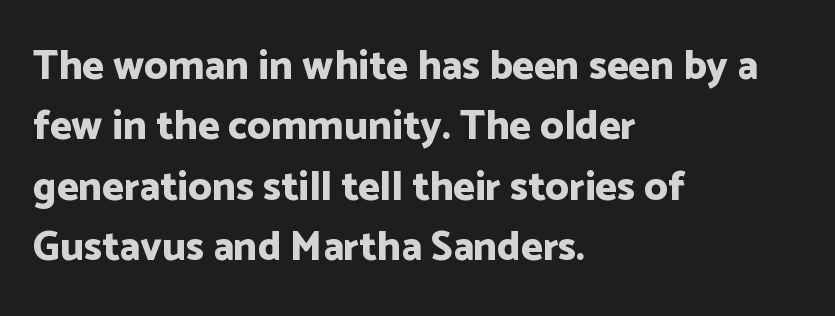
The image shows 41 px bold sans-serif type, upright; set left-aligned, normal line spacing (1.47x), normal letter spacing, not underlined; low stroke contrast and a medium x-height.
